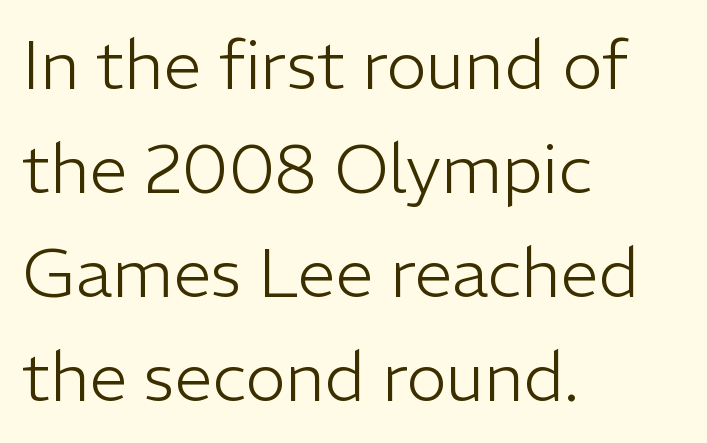
The image shows 68 px light sans-serif type, upright; set left-aligned, normal line spacing (1.53x), normal letter spacing, not underlined; low stroke contrast and a medium x-height.
